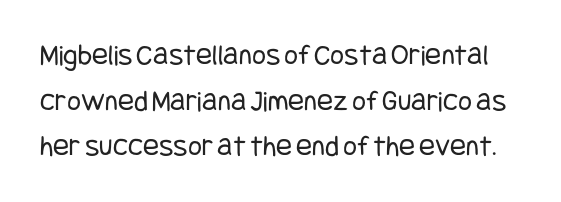
The image shows 30 px regular-weight, condensed sans-serif type, upright; set normal line spacing (1.52x), normal letter spacing, not underlined; low stroke contrast and a large x-height.
